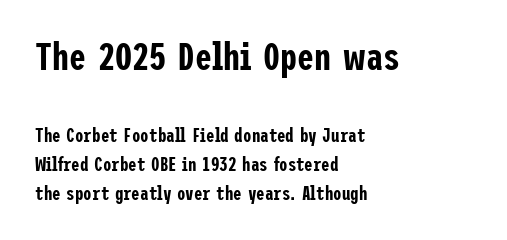
{"serif": "no", "italic": "no", "width": "condensed", "stroke_contrast": "low", "x_height": "medium", "underline": "no", "align": "left", "line_spacing": "normal", "line_spacing_ratio": 1.53, "letter_spacing": "normal", "letter_spacing_em": 0.0, "larger_block": "first", "size_ratio": 2.0, "glyph_px": 38}
